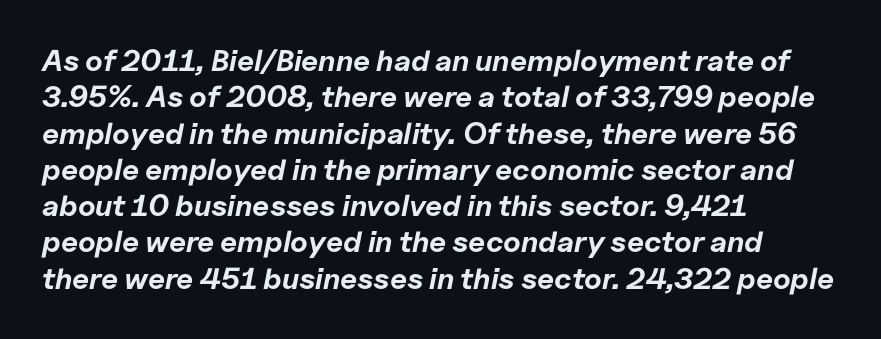
An italicized treatment has been applied to the whole sample. The letters are bold, with thick, heavy strokes. Here the designer chose a conventional face with non-uniform glyph widths. Line starts are locked; line ends wander. Honestly, the letter spacing is just normal — you wouldn't notice it. The strip under each line holds only bare page.
